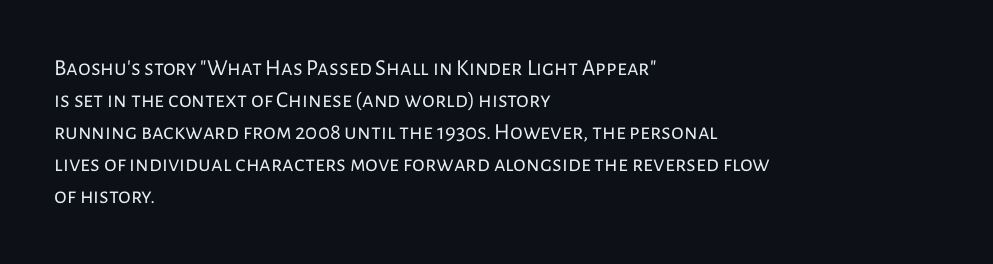
Q: Is the text bold? A: No.
Q: Is the text italic (slanted)? A: No, it is upright.
Q: Is the text underlined? A: No.
Q: How is the paragraph aligned? A: Left-aligned.
Q: Is the spacing between letters normal or unusually wide? A: Normal.
Q: Is the spacing between lines tight, normal or loose? A: Normal.
